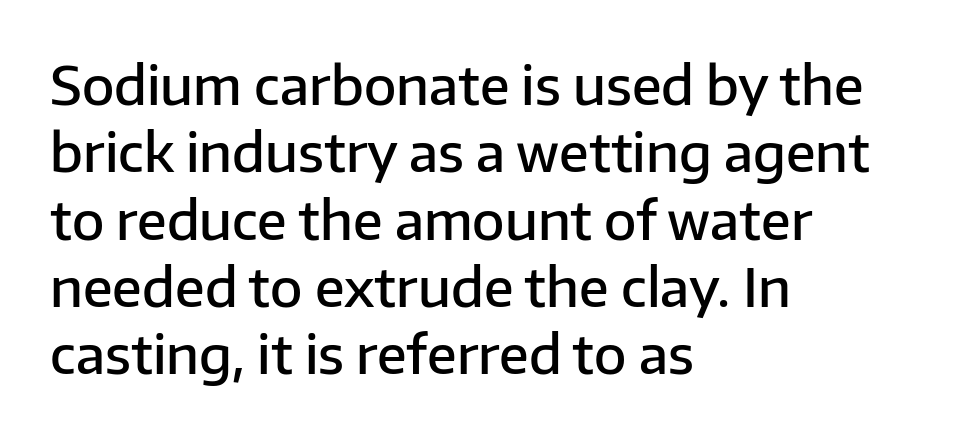
The image shows 53 px semibold sans-serif type, upright; set left-aligned, normal line spacing (1.27x), normal letter spacing, not underlined; low stroke contrast and a medium x-height.
